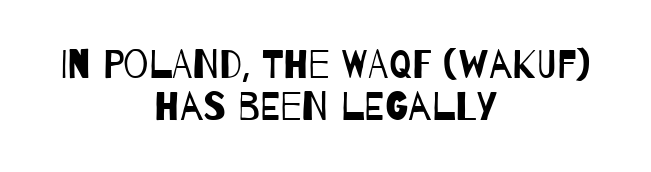
The image shows 40 px regular-weight, condensed sans-serif type; set centered, tight line spacing (1.04x), normal letter spacing, not underlined; low stroke contrast and a large x-height.
